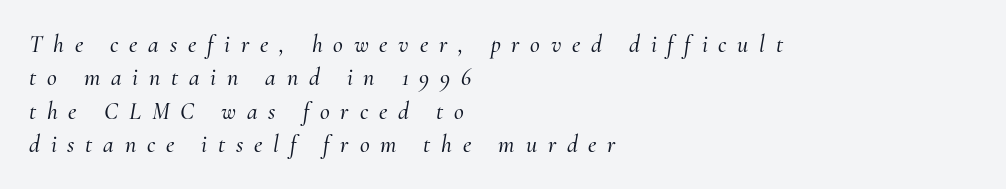
Q: Is the text italic (slanted)? A: Yes, it leans right by about 10 degrees.
Q: Is the text underlined? A: No.
Q: How is the paragraph aligned? A: Left-aligned.
Q: Is the spacing between letters normal or unusually wide? A: Unusually wide.
Q: Is the spacing between lines tight, normal or loose? A: Normal.
